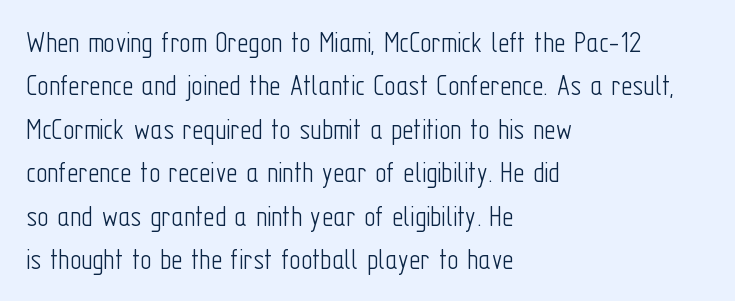
The image shows 31 px light, condensed sans-serif type, upright; set left-aligned, normal line spacing (1.4x), normal letter spacing, not underlined; low stroke contrast and a medium x-height.
